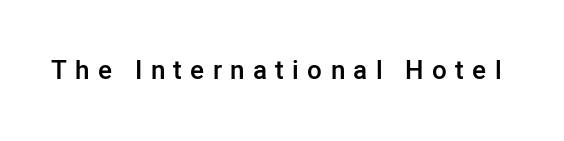
{"italic": "no", "bold": "semi", "underline": "no", "letter_spacing": "wide", "letter_spacing_em": 0.32, "glyph_px": 26}
